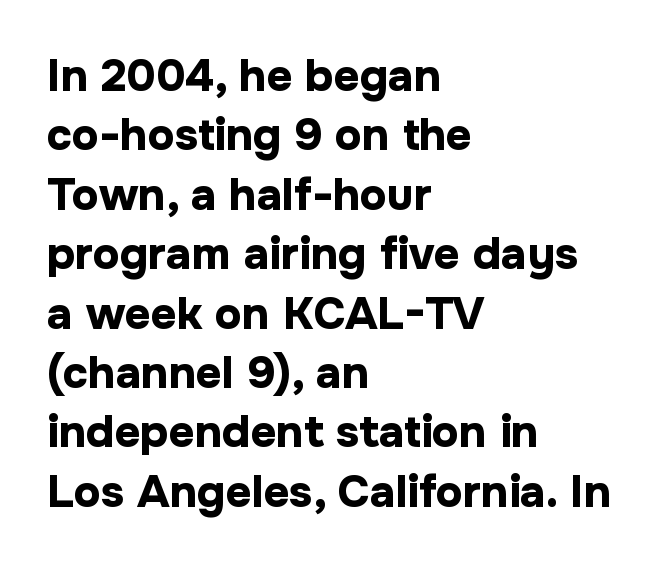
{"serif": "no", "italic": "no", "bold": "yes", "weight": "bold", "width": "normal", "stroke_contrast": "low", "x_height": "medium", "monospaced": "no", "underline": "no", "align": "left", "line_spacing": "normal", "line_spacing_ratio": 1.32, "letter_spacing": "normal", "letter_spacing_em": 0.0, "glyph_px": 45}
